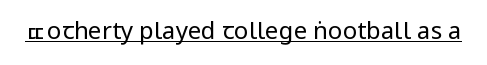
Underlined type. When letters stand straight like this, we call the style roman or upright. The line texture is even and compact thanks to regular tracking. The strokes carry an ordinary text weight at most.
